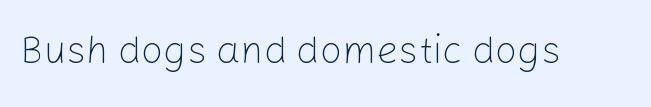
The letters advance in unequal steps, a hallmark of proportional type. Type style note: lacks serifs. Compared with typical body copy, the letter spacing here is the same. Heft: none added — not bold. Notice how the stems are strictly vertical — no italics here. Beneath every word, the page is bare.
